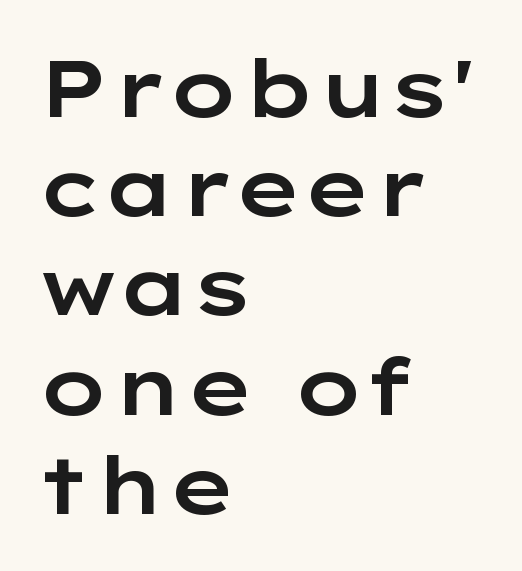
{"serif": "no", "italic": "no", "width": "wide", "stroke_contrast": "low", "x_height": "medium", "monospaced": "no", "underline": "no", "align": "left", "line_spacing_ratio": 1.24, "letter_spacing": "normal", "letter_spacing_em": 0.0, "glyph_px": 80}
